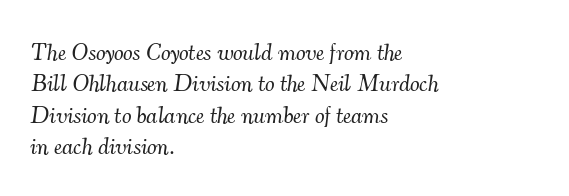
{"italic": "yes", "lean": "right", "slant_degrees": 7, "bold": "no", "underline": "no", "align": "left", "line_spacing": "normal", "line_spacing_ratio": 1.31, "letter_spacing": "normal", "letter_spacing_em": 0.0, "glyph_px": 24}
